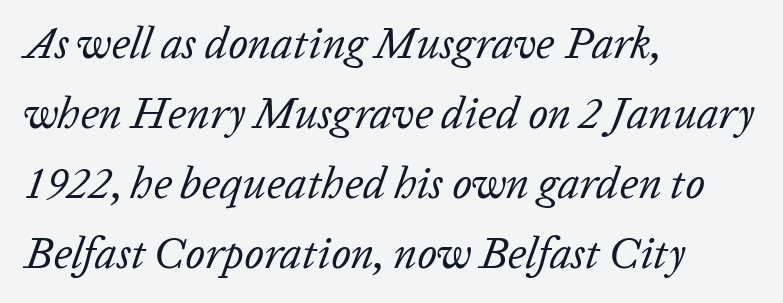
Q: Is the text bold? A: No.
Q: Is the text italic (slanted)? A: Yes, it leans right by about 20 degrees.
Q: Is the text underlined? A: No.
Q: How is the paragraph aligned? A: Left-aligned.
Q: Is the spacing between letters normal or unusually wide? A: Normal.
Q: Is the spacing between lines tight, normal or loose? A: Normal.
Q: Width (condensed, normal, or wide)? A: Normal.
Q: Stroke contrast? A: Low.
Q: x-height? A: Medium.
Q: Monospaced? A: No.
